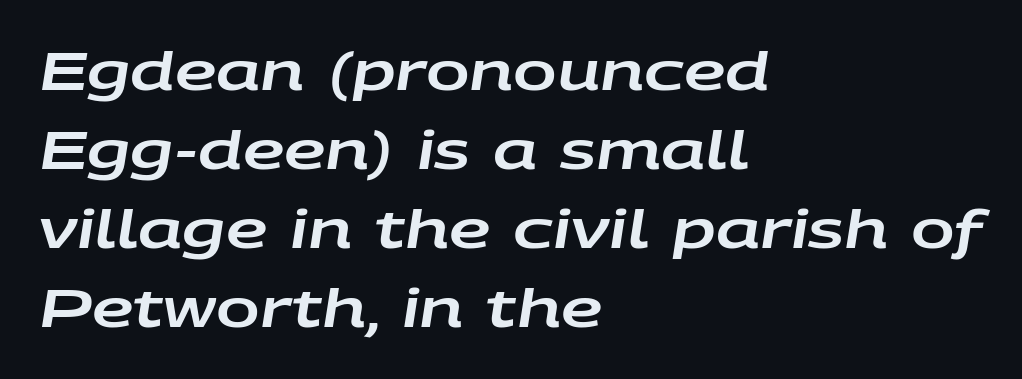
The image shows 52 px wide type, italic (leaning right); set left-aligned, normal line spacing (1.52x), normal letter spacing, not underlined; low stroke contrast and a large x-height.
